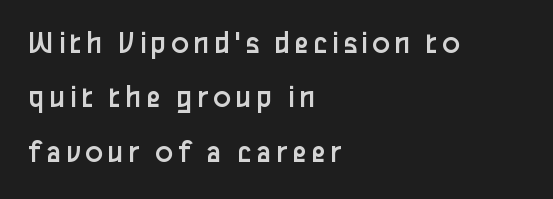
Each stroke keeps to a modest, everyday thickness or less. Each letter keeps its own natural width here, so spacing adapts to shape. Every character sits straight up, as roman type does. This block has exactly the height ordinary leading produces. Regarding serifs, this sample does without them. This rendering uses left alignment, leaving the right contour irregular.
